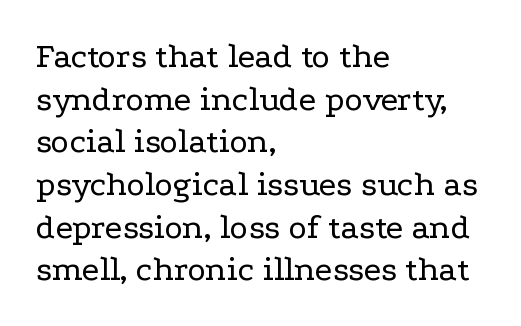
Q: Is the text bold? A: No.
Q: Is the text italic (slanted)? A: No, it is upright.
Q: Is the typeface a serif or a sans-serif typeface? A: Serif.
Q: Is the text underlined? A: No.
Q: How is the paragraph aligned? A: Left-aligned.
Q: Is the spacing between letters normal or unusually wide? A: Normal.
Q: Width (condensed, normal, or wide)? A: Wide.
Q: Stroke contrast? A: Low.
Q: x-height? A: Medium.
Q: Monospaced? A: No.
